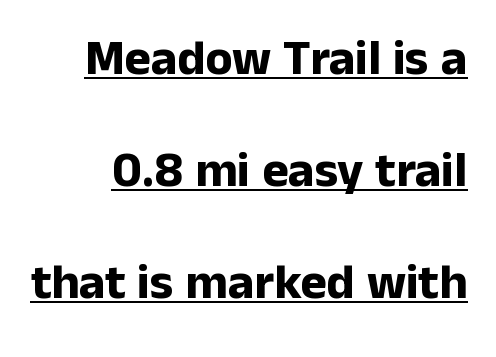
Proportional: the letters do not fall into vertical columns. The letters carry no serifs — their stems end cleanly without finishing strokes. How are the letters spaced? Ordinarily, with no added tracking. Every letter is thick-stroked: bold, no question. Nope, not italic — everything's standing straight. Loosely led — the rows are spread out.
